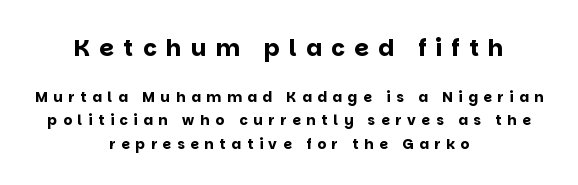
{"italic": "no", "bold": "yes", "underline": "no", "align": "center", "line_spacing": "normal", "line_spacing_ratio": 1.65, "letter_spacing": "wide", "letter_spacing_em": 0.41, "larger_block": "first", "size_ratio": 1.64, "glyph_px": 23}
